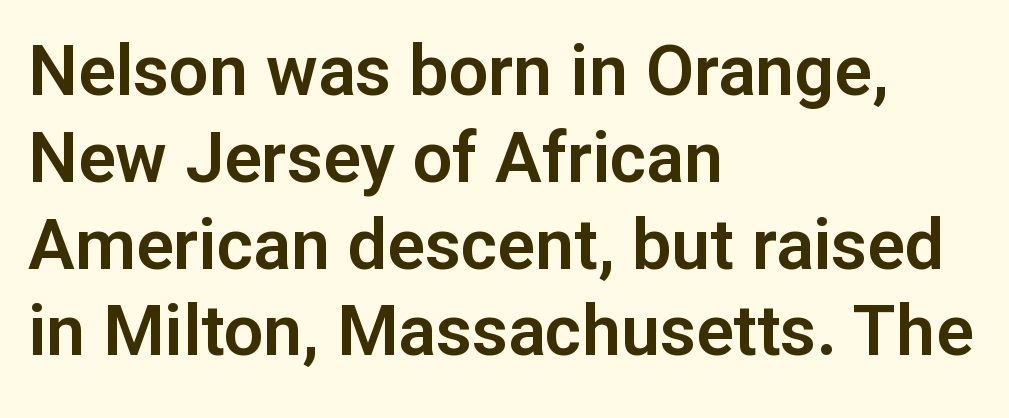
The image shows 70 px sans-serif type, upright; set left-aligned, line spacing 1.24x, normal letter spacing, not underlined; low stroke contrast and a medium x-height.
